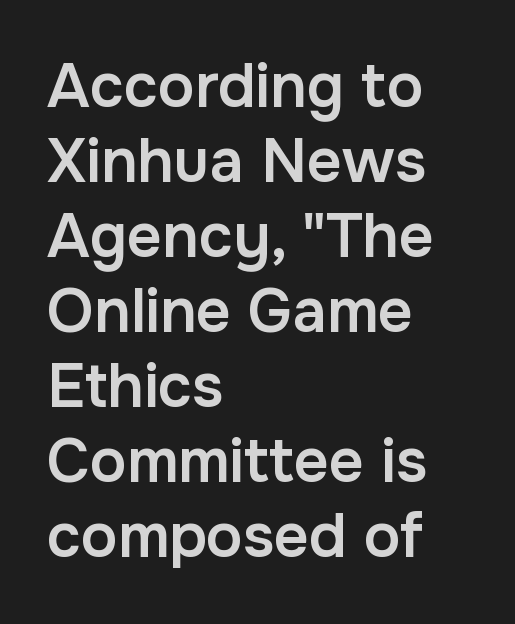
Q: Is the text bold? A: Semi-bold.
Q: Is the text italic (slanted)? A: No, it is upright.
Q: Is the typeface a serif or a sans-serif typeface? A: Sans-serif.
Q: Is the text underlined? A: No.
Q: How is the paragraph aligned? A: Left-aligned.
Q: Is the spacing between letters normal or unusually wide? A: Normal.
Q: Width (condensed, normal, or wide)? A: Normal.
Q: Stroke contrast? A: Low.
Q: x-height? A: Medium.
Q: Monospaced? A: No.
